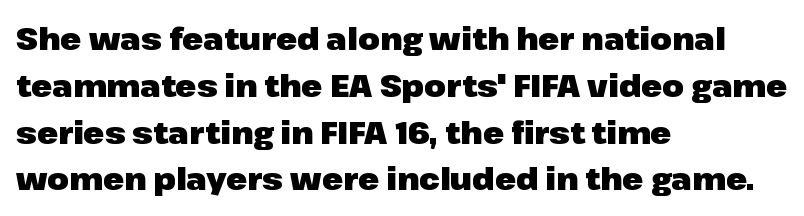
Q: Is the text bold? A: Yes.
Q: Is the text italic (slanted)? A: No, it is upright.
Q: Is the typeface a serif or a sans-serif typeface? A: Sans-serif.
Q: Is the text underlined? A: No.
Q: How is the paragraph aligned? A: Left-aligned.
Q: Is the spacing between letters normal or unusually wide? A: Normal.
Q: Is the spacing between lines tight, normal or loose? A: Normal.
Q: Width (condensed, normal, or wide)? A: Normal.
Q: Stroke contrast? A: Low.
Q: x-height? A: Medium.
Q: Monospaced? A: No.
